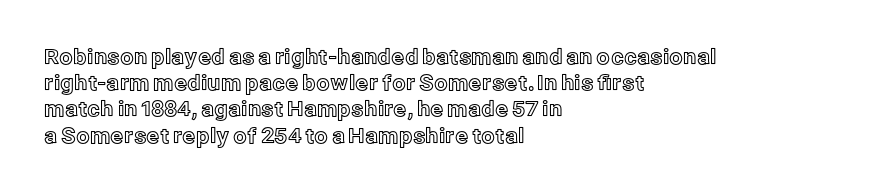
The image shows 21 px text type, upright; set left-aligned, normal line spacing (1.25x), normal letter spacing, not underlined.
